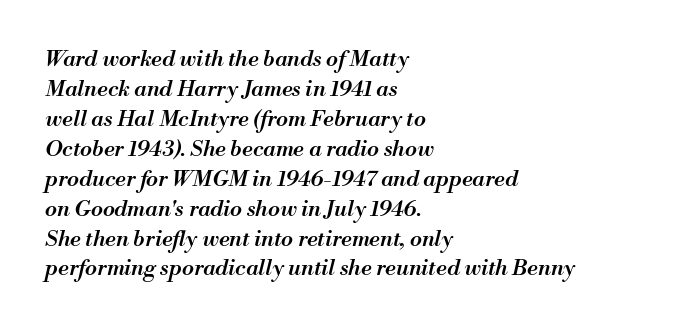
The image shows 22 px text type, italic (leaning right); set left-aligned, normal line spacing (1.36x), normal letter spacing, not underlined.
